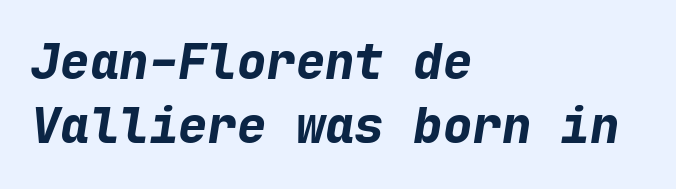
The image shows 49 px bold type, italic (leaning right), monospaced; set left-aligned, normal line spacing (1.31x), normal letter spacing, not underlined; low stroke contrast and a medium x-height.
